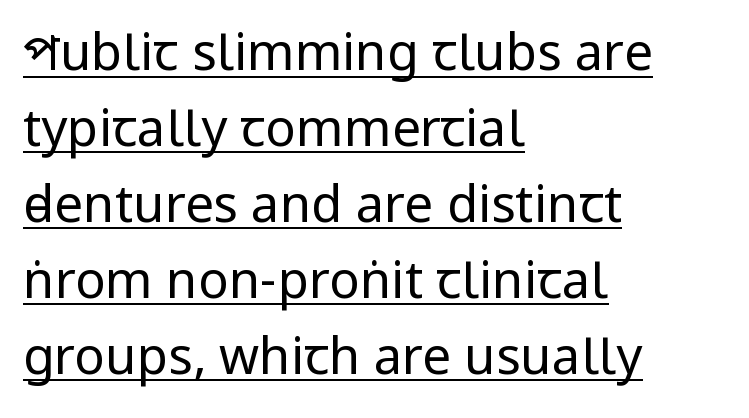
Q: Is the text bold? A: No.
Q: Is the text italic (slanted)? A: No, it is upright.
Q: Is the typeface a serif or a sans-serif typeface? A: Sans-serif.
Q: Is the text underlined? A: Yes.
Q: How is the paragraph aligned? A: Left-aligned.
Q: Is the spacing between letters normal or unusually wide? A: Normal.
Q: Is the spacing between lines tight, normal or loose? A: Normal.
Q: Width (condensed, normal, or wide)? A: Condensed.
Q: Stroke contrast? A: Low.
Q: x-height? A: Large.
Q: Monospaced? A: No.
